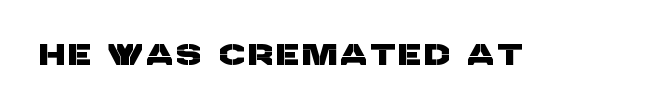
Q: Is the typeface a serif or a sans-serif typeface? A: Sans-serif.
Q: Is the text underlined? A: No.
Q: Width (condensed, normal, or wide)? A: Normal.
Q: Stroke contrast? A: Low.
Q: x-height? A: Large.
Q: Monospaced? A: No.
